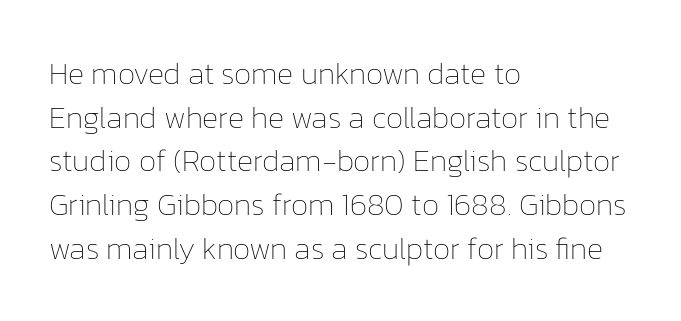
{"italic": "no", "bold": "no", "weight": "thin", "width": "normal", "stroke_contrast": "low", "x_height": "medium", "monospaced": "no", "underline": "no", "align": "left", "line_spacing": "normal", "line_spacing_ratio": 1.41, "letter_spacing": "normal", "letter_spacing_em": 0.0, "glyph_px": 31}
